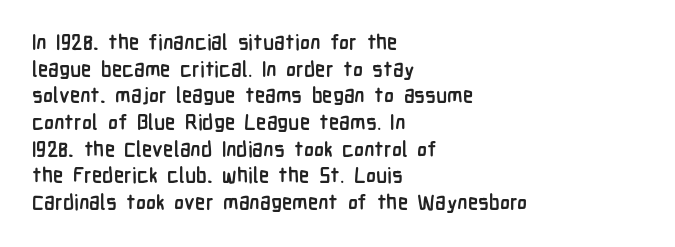
Q: Is the text bold? A: Yes.
Q: Is the text italic (slanted)? A: No, it is upright.
Q: Is the text underlined? A: No.
Q: How is the paragraph aligned? A: Left-aligned.
Q: Is the spacing between letters normal or unusually wide? A: Normal.
Q: Is the spacing between lines tight, normal or loose? A: Normal.
